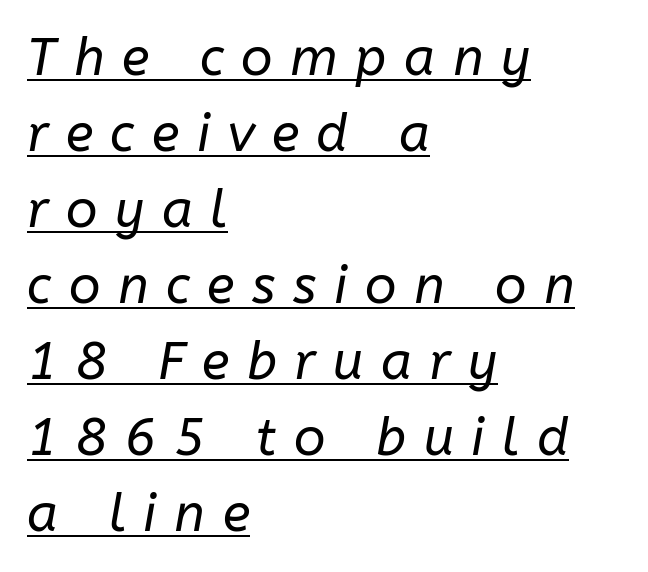
The face looks like a standard text weight, possibly lighter. Vertical spacing — default. The lines are quadded left. The passage shown is typed in a proportional face where columns would drift. Beneath each row of characters lies a ruled line.
